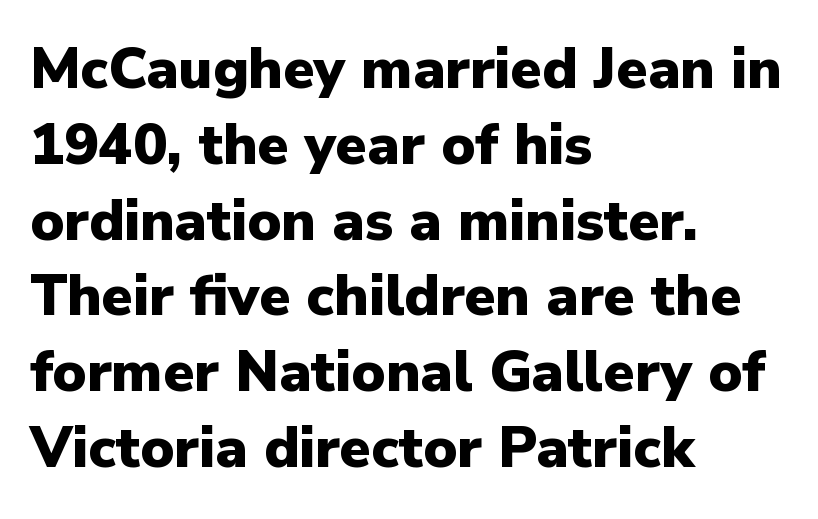
The image shows 57 px heavy sans-serif type, upright; set left-aligned, normal line spacing (1.33x), normal letter spacing, not underlined; low stroke contrast and a medium x-height.
